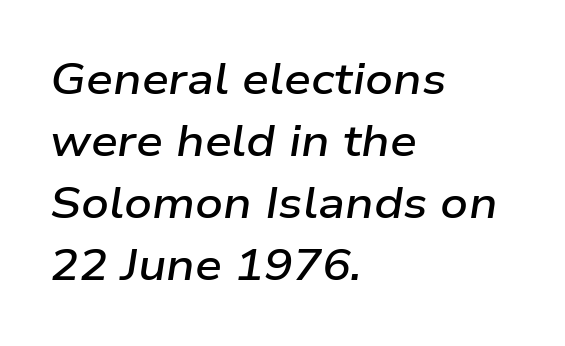
The image shows 43 px semibold, wide type, italic (leaning right); set left-aligned, normal line spacing (1.44x), normal letter spacing, not underlined; low stroke contrast and a medium x-height.
